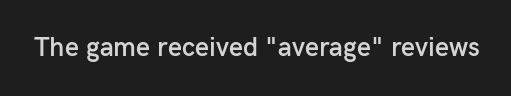
Q: Is the text bold? A: Semi-bold.
Q: Is the text italic (slanted)? A: No, it is upright.
Q: Is the text underlined? A: No.
Q: Is the spacing between letters normal or unusually wide? A: Normal.
